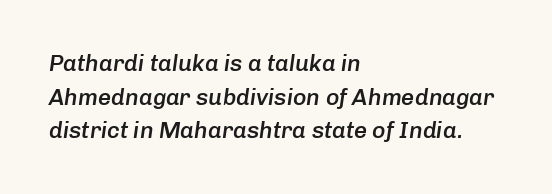
Q: Is the text bold? A: Semi-bold.
Q: Is the text italic (slanted)? A: Yes, it leans right by about 8 degrees.
Q: Is the text underlined? A: No.
Q: How is the paragraph aligned? A: Left-aligned.
Q: Is the spacing between letters normal or unusually wide? A: Normal.
Q: Is the spacing between lines tight, normal or loose? A: Normal.
